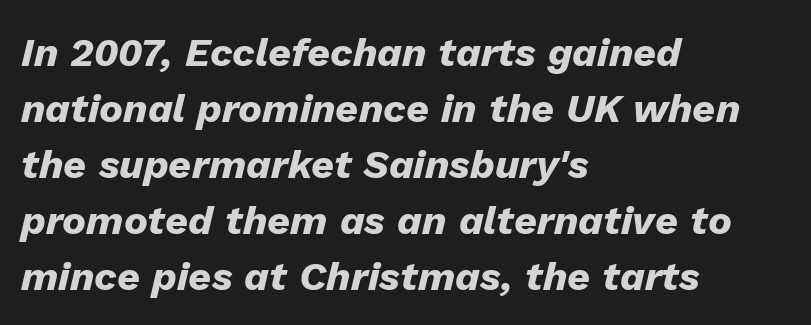
The image shows 40 px heavy type, italic (leaning right); set left-aligned, normal line spacing (1.4x), normal letter spacing, not underlined; low stroke contrast and a medium x-height.
